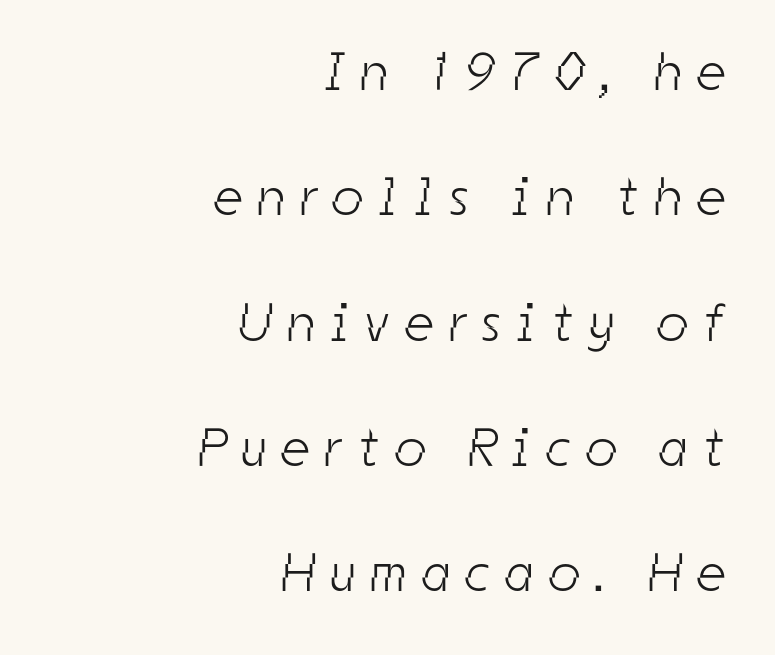
This sample uses a sans-serif face. A typesetter would call this proportional, since set widths differ per character. If you drew a ruler down the right edge, every line would touch it. The strokes are not fattened; the text isn't bold.
